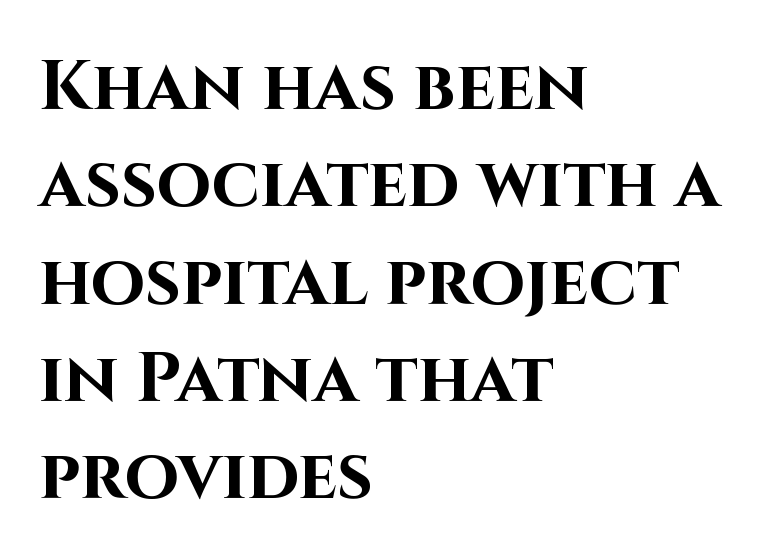
The image shows 70 px bold sans-serif type, upright; set left-aligned, normal line spacing (1.39x), normal letter spacing, not underlined; high stroke contrast and a large x-height.
